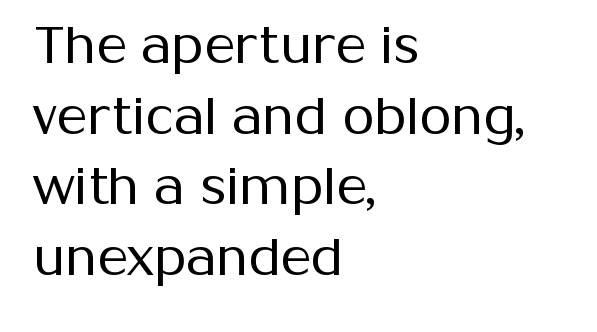
The image shows 52 px regular-weight sans-serif type, upright; set left-aligned, normal line spacing (1.36x), normal letter spacing, not underlined; medium stroke contrast and a medium x-height.
